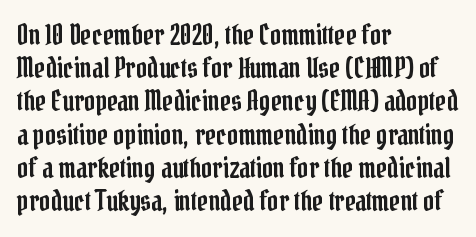
Every row of glyphs begins at an identical x-position on the left. These lines were composed using upright roman letters. Standard letterfit; no display-style spreading of the glyphs. The glyphs are unaccompanied by any horizontal stroke below them.
